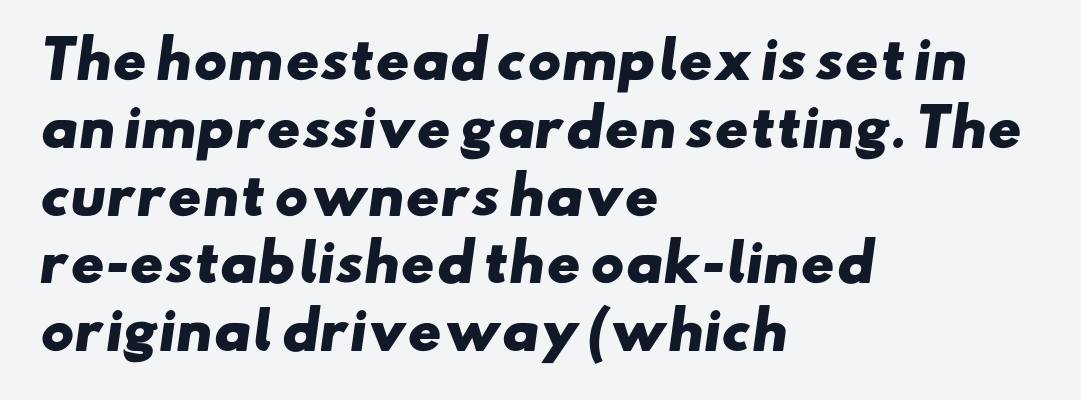
Q: Is the text bold? A: Yes.
Q: Is the typeface a serif or a sans-serif typeface? A: Sans-serif.
Q: Is the text underlined? A: No.
Q: How is the paragraph aligned? A: Left-aligned.
Q: Is the spacing between letters normal or unusually wide? A: Normal.
Q: Is the spacing between lines tight, normal or loose? A: Normal.
Q: Width (condensed, normal, or wide)? A: Wide.
Q: Stroke contrast? A: Low.
Q: x-height? A: Small.
Q: Monospaced? A: No.
